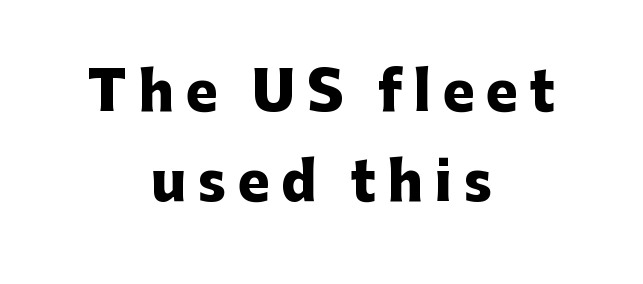
The image shows 53 px heavy sans-serif type, upright; set centered, normal line spacing (1.69x), unusually wide letter spacing (+0.22 em), not underlined; low stroke contrast and a medium x-height.
